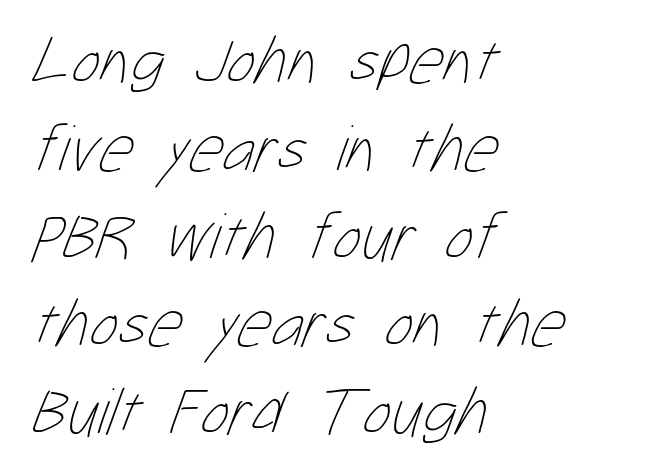
{"bold": "no", "weight": "thin", "width": "condensed", "stroke_contrast": "low", "x_height": "medium", "monospaced": "no", "underline": "no", "align": "left", "line_spacing": "normal", "line_spacing_ratio": 1.31, "letter_spacing": "normal", "letter_spacing_em": 0.0, "glyph_px": 67}
